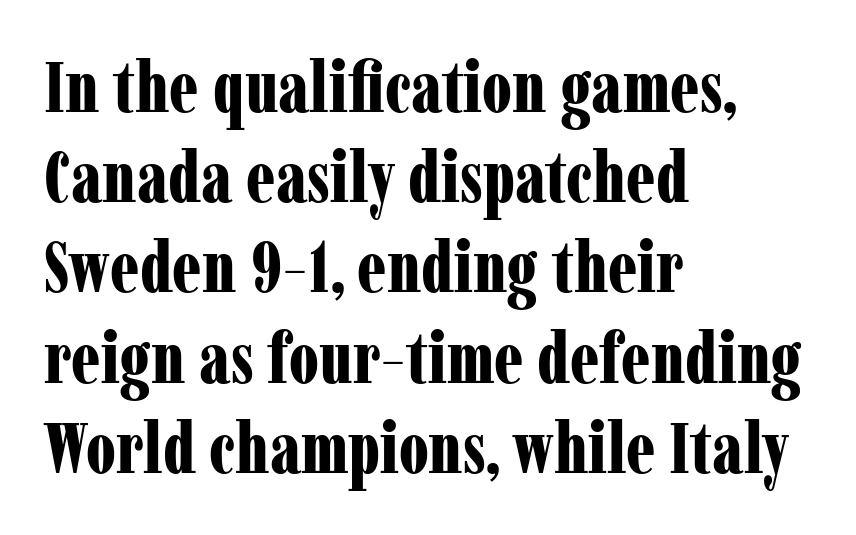
Typeset ragged right — the left edge is the straight one. How are the letters spaced? Ordinarily, with no added tracking. Just letters on the line, the space beneath them empty. No italicization has been applied; the sample stays upright. Quick note: interline space is typical.
